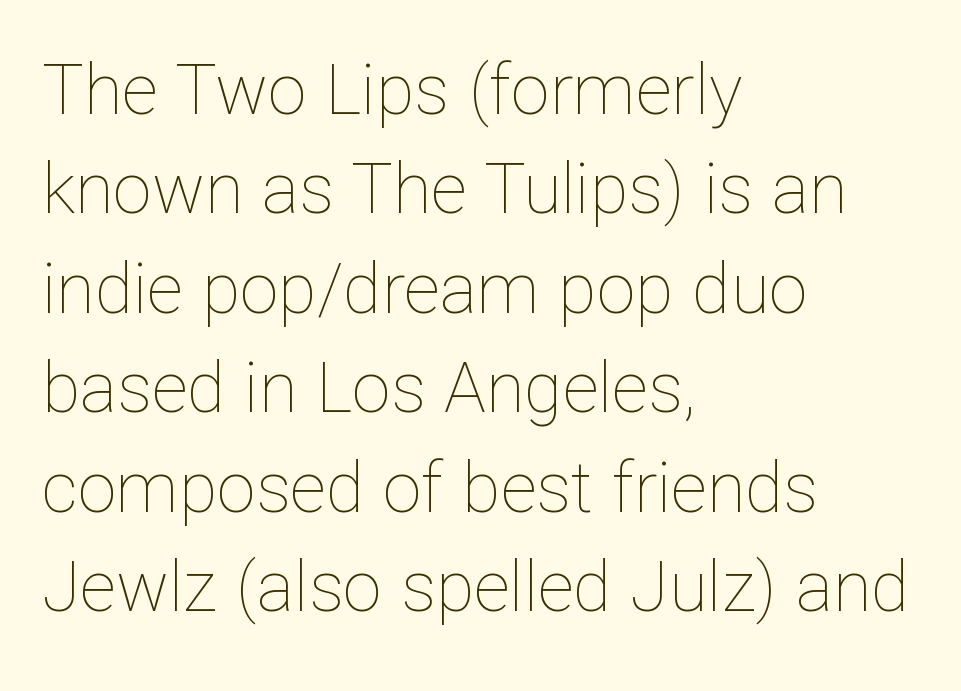
Q: Is the text bold? A: No.
Q: Is the text italic (slanted)? A: No, it is upright.
Q: Is the text underlined? A: No.
Q: How is the paragraph aligned? A: Left-aligned.
Q: Is the spacing between letters normal or unusually wide? A: Normal.
Q: Is the spacing between lines tight, normal or loose? A: Normal.
Q: Width (condensed, normal, or wide)? A: Normal.
Q: Stroke contrast? A: Low.
Q: x-height? A: Medium.
Q: Monospaced? A: No.
